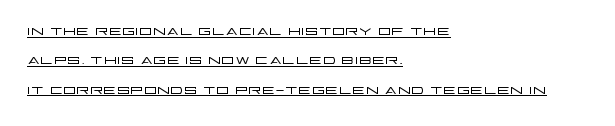
The image shows 20 px text type, upright; set left-aligned, normal line spacing (1.47x), normal letter spacing, underlined.
